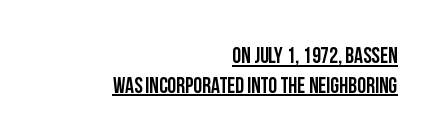
Q: Is the text bold? A: Yes.
Q: Is the text italic (slanted)? A: No, it is upright.
Q: Is the text underlined? A: Yes.
Q: How is the paragraph aligned? A: Right-aligned.
Q: Is the spacing between letters normal or unusually wide? A: Normal.
Q: Is the spacing between lines tight, normal or loose? A: Normal.
